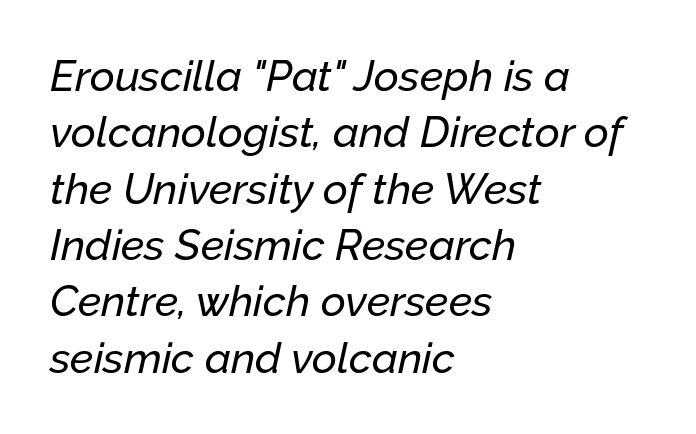
Q: Is the text italic (slanted)? A: Yes, it leans right by about 12 degrees.
Q: Is the text underlined? A: No.
Q: How is the paragraph aligned? A: Left-aligned.
Q: Is the spacing between letters normal or unusually wide? A: Normal.
Q: Is the spacing between lines tight, normal or loose? A: Normal.
Q: Width (condensed, normal, or wide)? A: Normal.
Q: Stroke contrast? A: Low.
Q: x-height? A: Medium.
Q: Monospaced? A: No.
